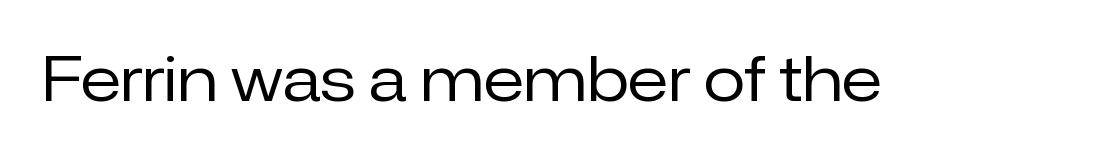
Spacing between characters is what you'd get straight out of the box. Nothing sits at the stroke ends, so this counts as sans-serif. Ascenders rise straight up at ninety degrees. The passage shown is not underscored anywhere. Summary of weight: not heavy and not bold. Proportional: the letters do not fall into vertical columns.
